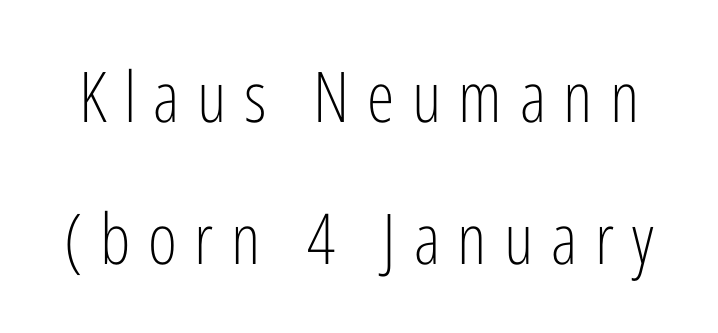
The image shows 70 px light, condensed sans-serif type, upright; set loose line spacing (2.03x), unusually wide letter spacing (+0.25 em), not underlined; low stroke contrast and a medium x-height.
